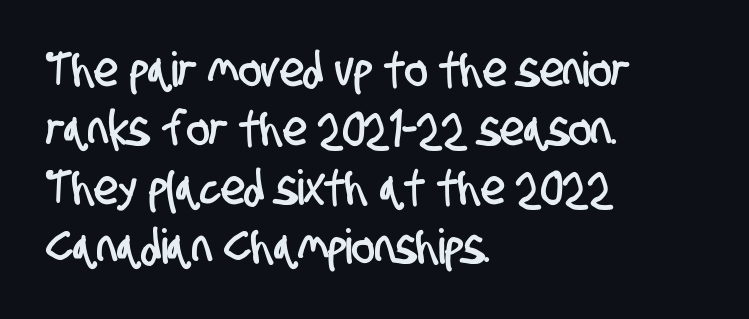
The image shows 48 px condensed sans-serif type; set left-aligned, line spacing 1.23x, normal letter spacing, not underlined; low stroke contrast and a large x-height.
